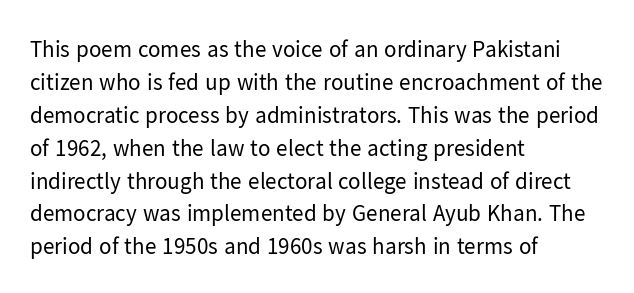
The image shows 23 px text type, upright; set left-aligned, normal line spacing (1.43x), normal letter spacing, not underlined.
